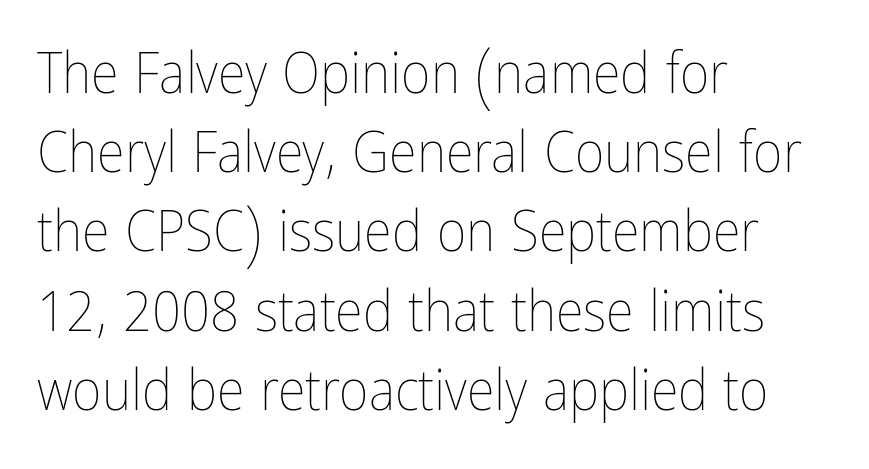
{"italic": "no", "bold": "no", "weight": "thin", "width": "condensed", "stroke_contrast": "low", "x_height": "medium", "monospaced": "no", "underline": "no", "align": "left", "line_spacing": "normal", "line_spacing_ratio": 1.39, "letter_spacing": "normal", "letter_spacing_em": 0.0, "glyph_px": 57}
